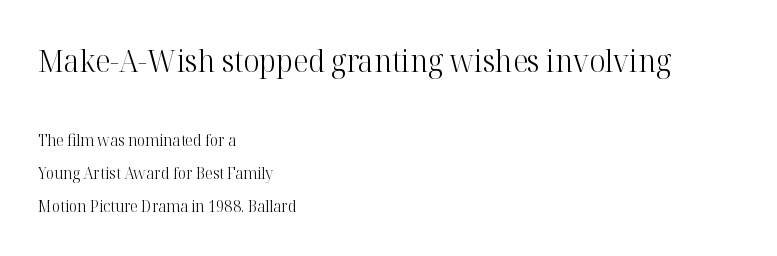
The image shows 31 px light serif type, upright; set left-aligned, loose line spacing (2.09x), normal letter spacing, not underlined; the first (top) block is 1.94x larger; high stroke contrast and a medium x-height.
